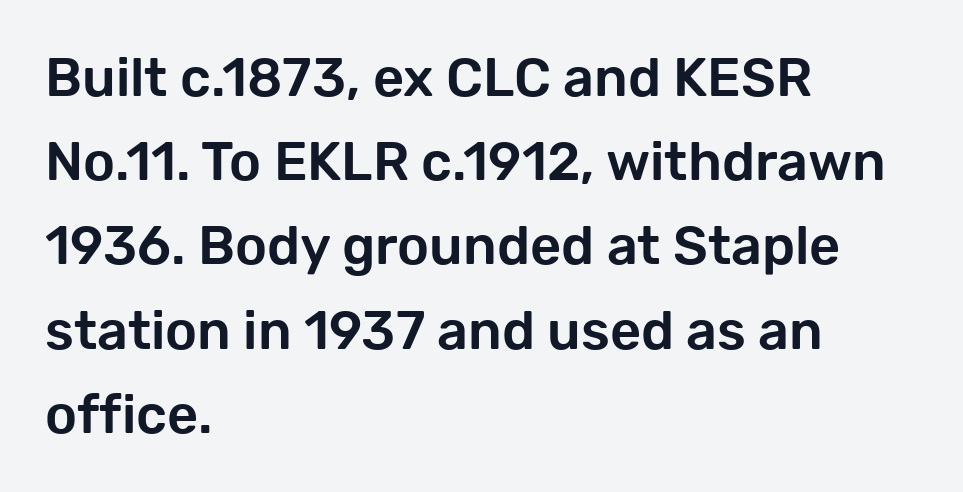
You could not count columns in this text — the font is proportionally spaced. Short note: letters normally spaced. This rendering features lettering with no underline. One-word summary of the alignment: left. Vertically, the passage feels balanced, rows spaced as you'd expect.
